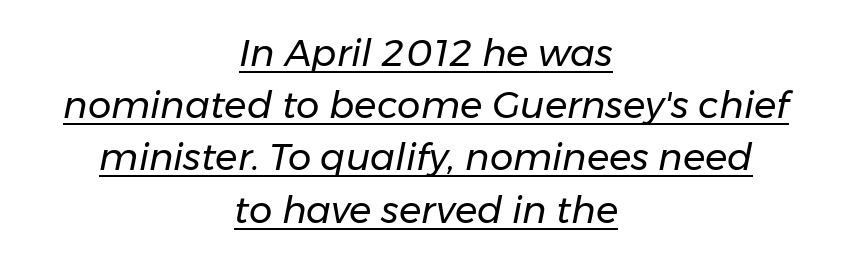
Q: Is the text bold? A: No.
Q: Is the text italic (slanted)? A: Yes, it leans right by about 11 degrees.
Q: Is the text underlined? A: Yes.
Q: How is the paragraph aligned? A: Centered.
Q: Is the spacing between letters normal or unusually wide? A: Normal.
Q: Is the spacing between lines tight, normal or loose? A: Normal.
Q: Width (condensed, normal, or wide)? A: Normal.
Q: Stroke contrast? A: Low.
Q: x-height? A: Medium.
Q: Monospaced? A: No.
